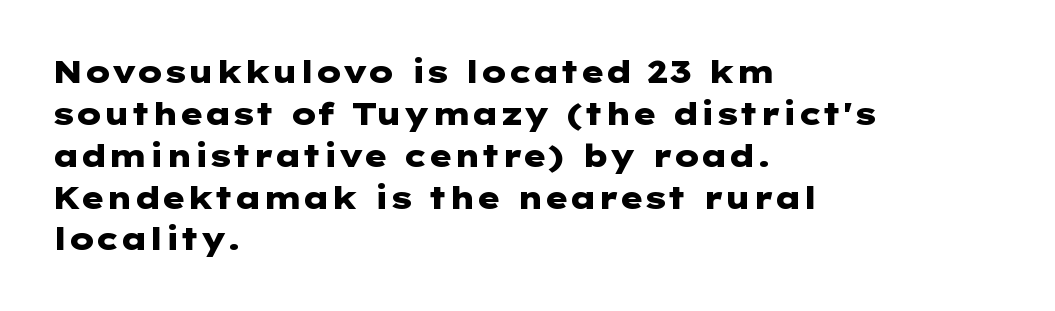
Q: Is the text bold? A: Yes.
Q: Is the text italic (slanted)? A: No, it is upright.
Q: Is the typeface a serif or a sans-serif typeface? A: Sans-serif.
Q: Is the text underlined? A: No.
Q: How is the paragraph aligned? A: Left-aligned.
Q: Is the spacing between letters normal or unusually wide? A: Normal.
Q: Is the spacing between lines tight, normal or loose? A: Normal.
Q: Width (condensed, normal, or wide)? A: Wide.
Q: Stroke contrast? A: Low.
Q: x-height? A: Medium.
